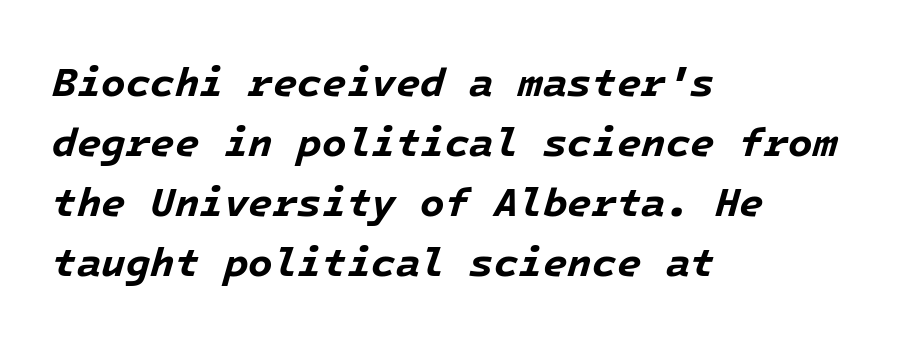
Q: Is the text bold? A: Yes.
Q: Is the text italic (slanted)? A: Yes, it leans right by about 16 degrees.
Q: Is the text underlined? A: No.
Q: How is the paragraph aligned? A: Left-aligned.
Q: Is the spacing between letters normal or unusually wide? A: Normal.
Q: Is the spacing between lines tight, normal or loose? A: Normal.
Q: Width (condensed, normal, or wide)? A: Normal.
Q: Stroke contrast? A: Low.
Q: x-height? A: Medium.
